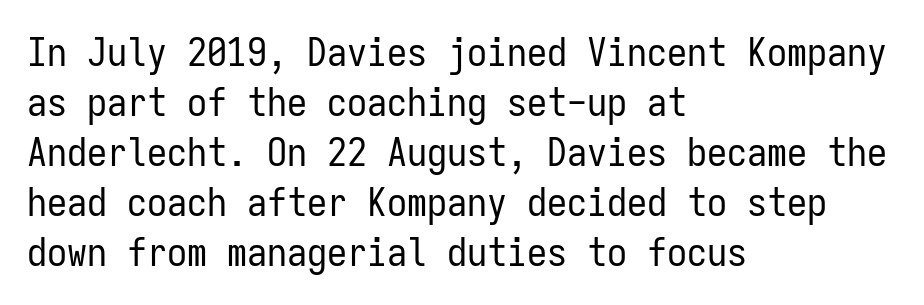
The image shows 40 px regular-weight, condensed sans-serif type, upright, monospaced; set left-aligned, normal line spacing (1.25x), normal letter spacing, not underlined; low stroke contrast and a medium x-height.
